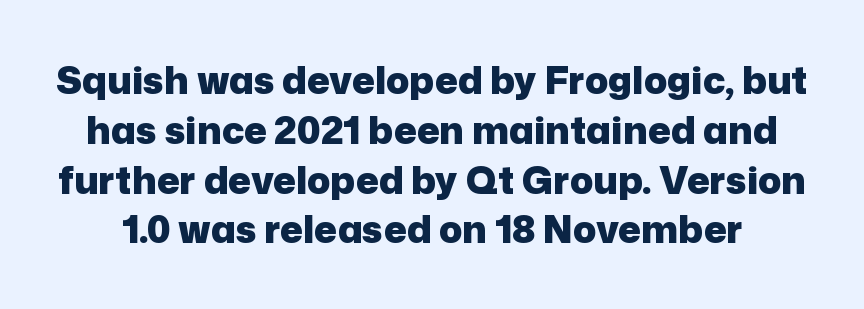
Q: Is the text bold? A: Yes.
Q: Is the text italic (slanted)? A: No, it is upright.
Q: Is the typeface a serif or a sans-serif typeface? A: Sans-serif.
Q: Is the text underlined? A: No.
Q: Is the spacing between letters normal or unusually wide? A: Normal.
Q: Is the spacing between lines tight, normal or loose? A: Normal.
Q: Width (condensed, normal, or wide)? A: Normal.
Q: Stroke contrast? A: Low.
Q: x-height? A: Medium.
Q: Monospaced? A: No.
